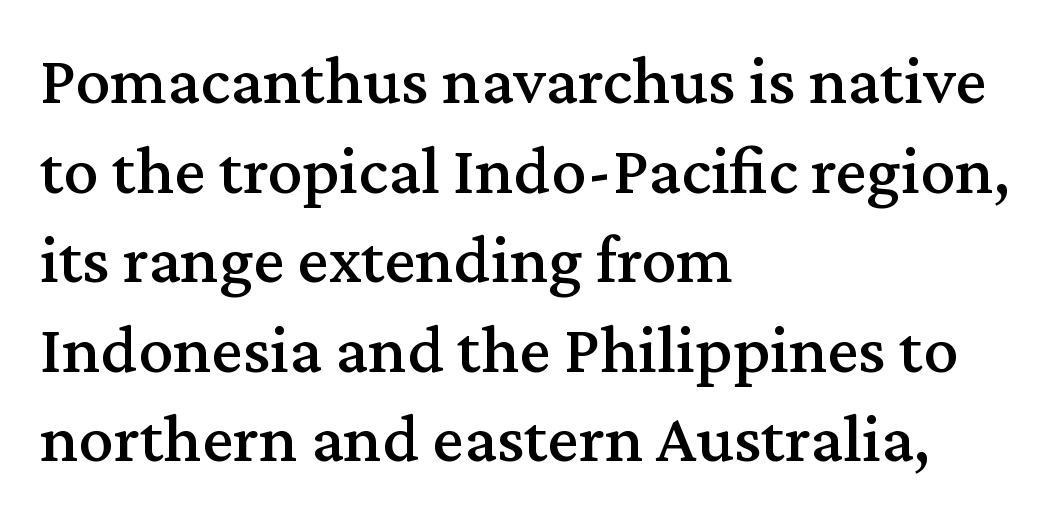
Descender tails drop into unmarked territory. The type sits square on the baseline with zero lean. All the whitespace from short lines collects on the right. A typesetter would label this face a serif.
